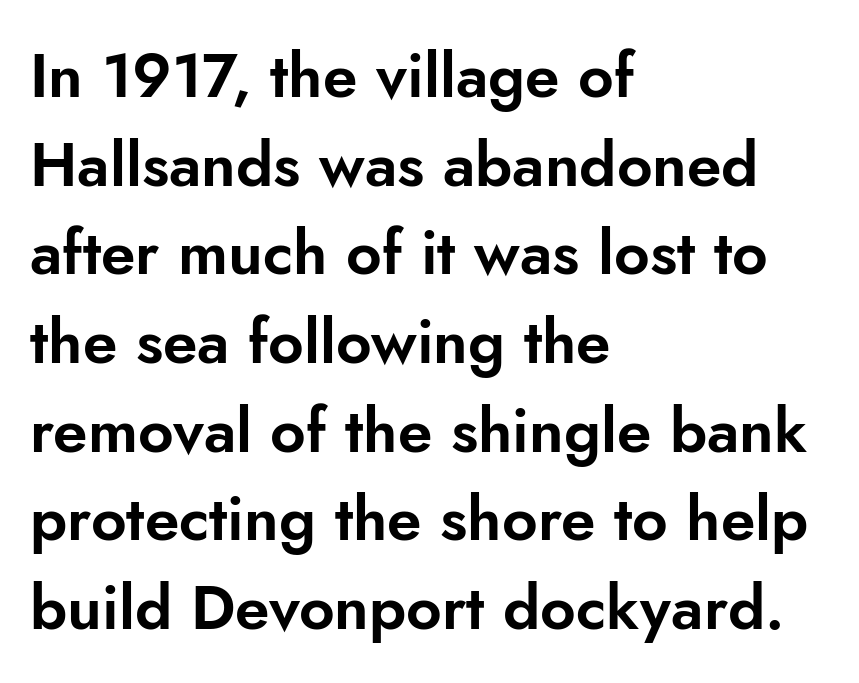
Observe the absence of serifs on each vertical stroke in this sample. Inter-character spacing is left at the font's built-in metrics. The rows are spaced the way most documents space them. Plain, unruled lines of type.
